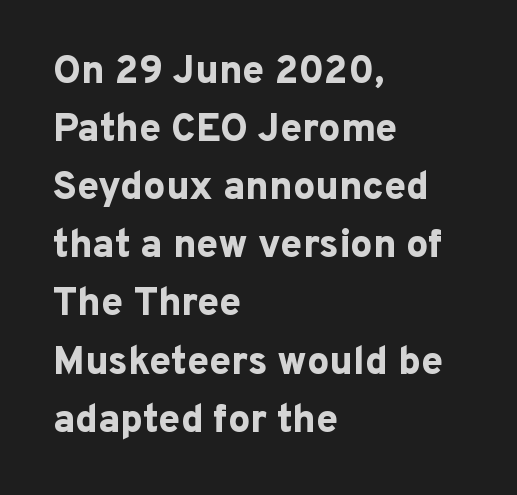
Proportional: the letters do not fall into vertical columns. As a designer I'd log this as weight 700, bold. If you drew a ruler down the left edge, every line would touch it. Observe the absence of serifs on each vertical stroke in this sample. Descenders are the only things crossing below the line.
